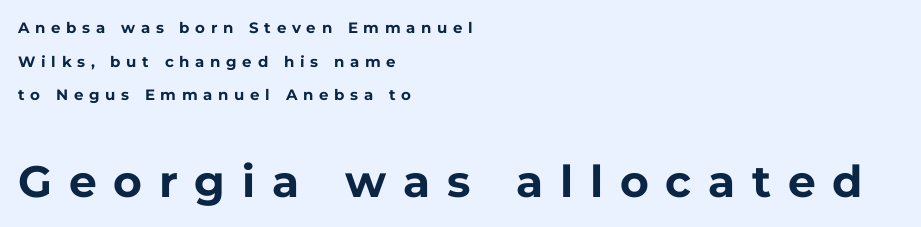
{"serif": "no", "italic": "no", "bold": "yes", "weight": "bold", "width": "normal", "stroke_contrast": "low", "x_height": "medium", "monospaced": "no", "underline": "no", "align": "left", "line_spacing": "loose", "line_spacing_ratio": 2.24, "letter_spacing": "wide", "letter_spacing_em": 0.38, "larger_block": "second", "size_ratio": 2.93, "glyph_px": 44}
